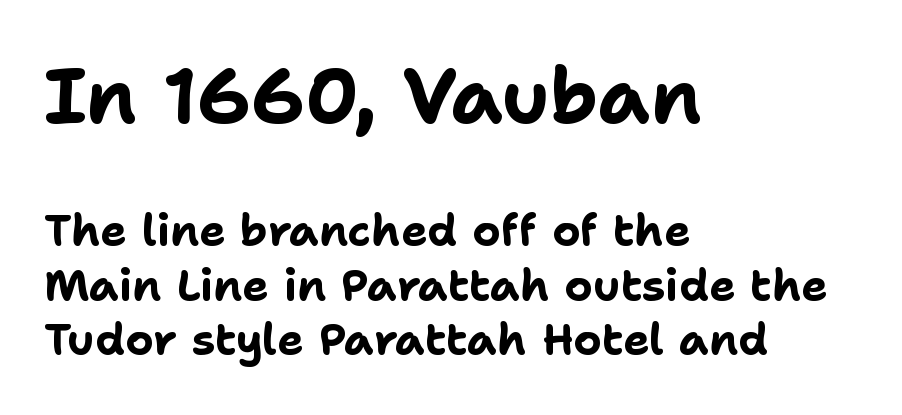
Bare-footed words on every line. This is roman type, the default non-slanted kind. Alignment: flush left. Here the designer chose a conventional face with non-uniform glyph widths. Unlike a traditional serif, this face leaves its strokes unadorned.
